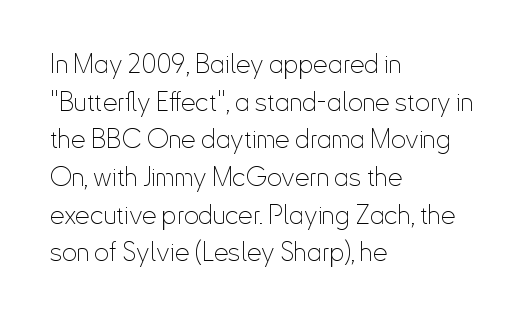
Q: Is the text bold? A: No.
Q: Is the text italic (slanted)? A: No, it is upright.
Q: Is the text underlined? A: No.
Q: How is the paragraph aligned? A: Left-aligned.
Q: Is the spacing between letters normal or unusually wide? A: Normal.
Q: Is the spacing between lines tight, normal or loose? A: Normal.
